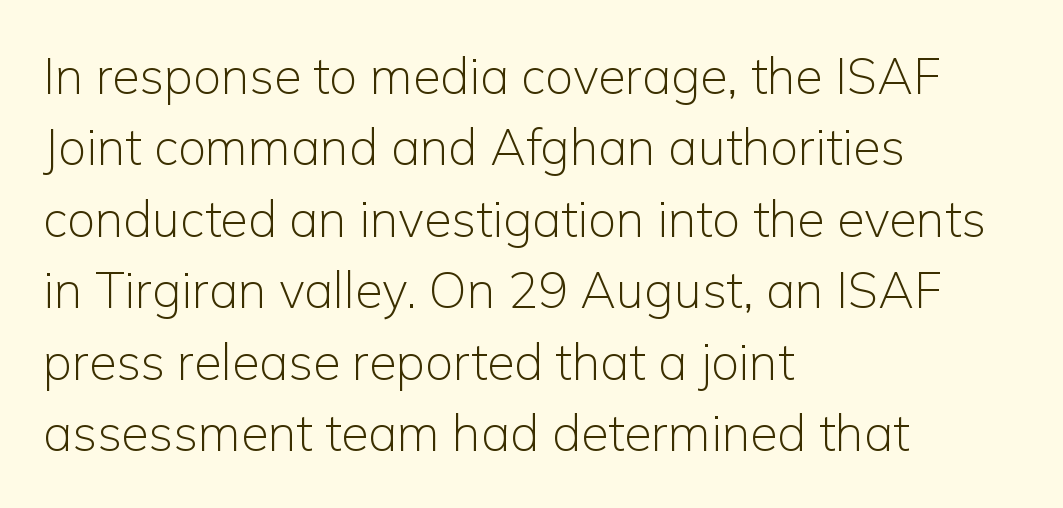
Q: Is the text bold? A: No.
Q: Is the text italic (slanted)? A: No, it is upright.
Q: Is the typeface a serif or a sans-serif typeface? A: Sans-serif.
Q: Is the text underlined? A: No.
Q: How is the paragraph aligned? A: Left-aligned.
Q: Is the spacing between letters normal or unusually wide? A: Normal.
Q: Is the spacing between lines tight, normal or loose? A: Normal.
Q: Width (condensed, normal, or wide)? A: Normal.
Q: Stroke contrast? A: Low.
Q: x-height? A: Medium.
Q: Monospaced? A: No.
